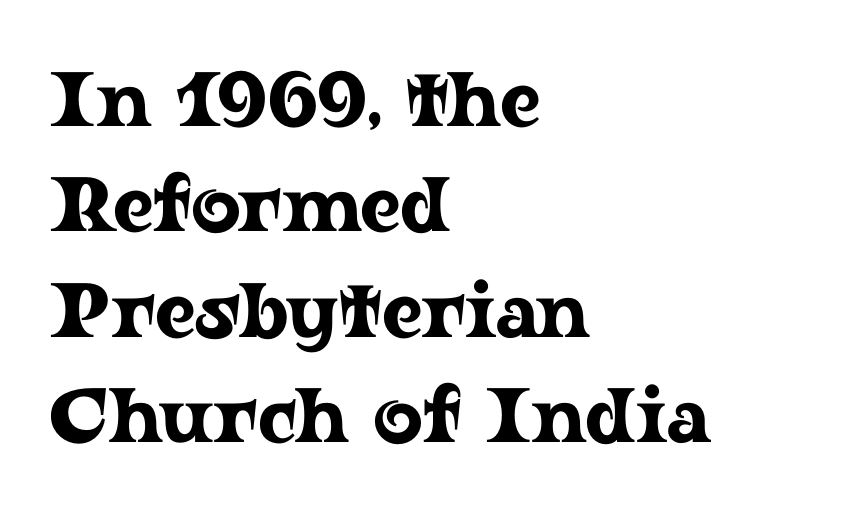
Whoever set this chose a conventional vertical rhythm. The passage shown is not underscored anywhere. Looks like regular typesetting: each glyph gets only the width it needs. Ordinary non-slanted type is in use.
